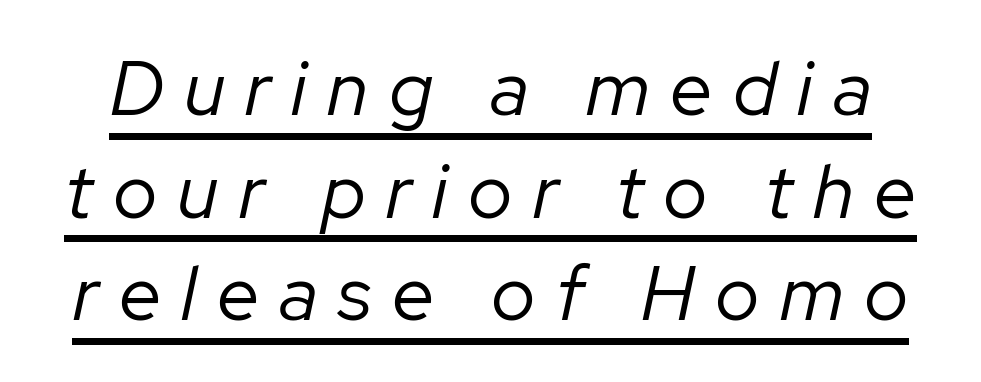
{"italic": "yes", "lean": "right", "slant_degrees": 12, "bold": "no", "weight": "regular", "width": "normal", "stroke_contrast": "low", "x_height": "medium", "monospaced": "no", "underline": "yes", "line_spacing": "normal", "line_spacing_ratio": 1.35, "letter_spacing": "wide", "letter_spacing_em": 0.27, "glyph_px": 76}
